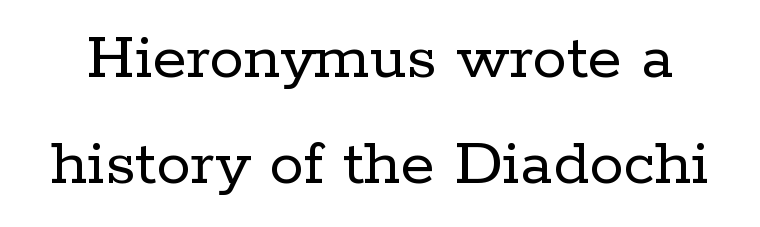
The image shows 69 px regular-weight serif type, upright; set normal line spacing (1.54x), normal letter spacing, not underlined; low stroke contrast and a medium x-height.
